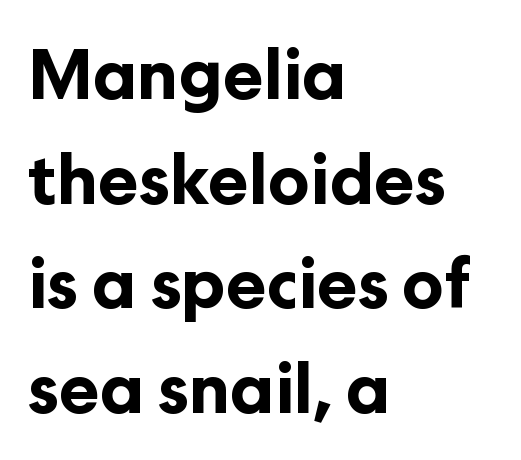
Each row of text sits above clean, open space. The type sits square on the baseline with zero lean. How would I describe the line gaps? Plain and ordinary. The letters advance in unequal steps, a hallmark of proportional type.
